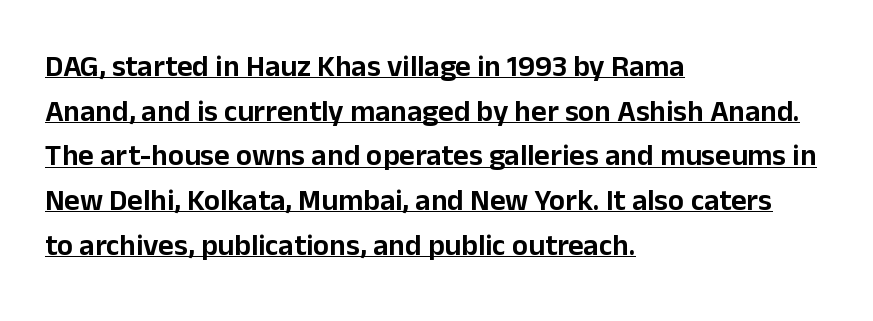
The image shows 30 px sans-serif type, upright; set left-aligned, normal line spacing (1.49x), normal letter spacing, underlined; low stroke contrast and a medium x-height.
